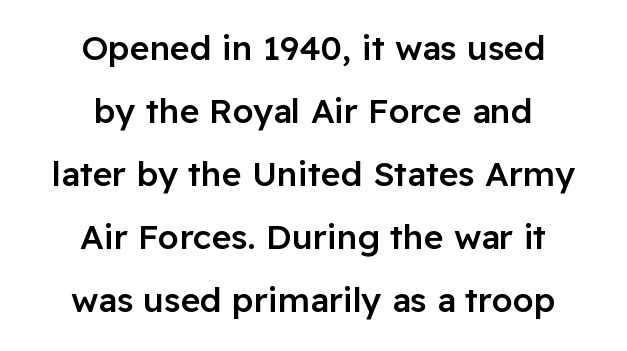
The image shows 34 px semibold sans-serif type, upright; set centered, line spacing 1.85x, normal letter spacing, not underlined; low stroke contrast and a medium x-height.
